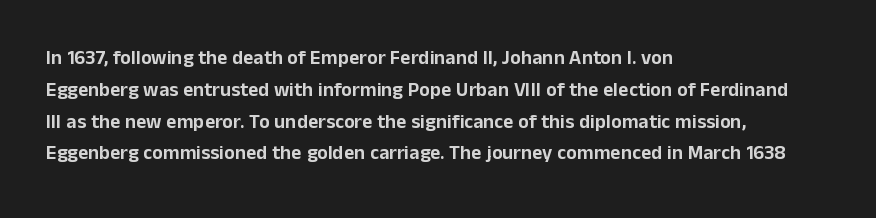
The letterforms sit shoulder to shoulder at normal distance. Ordinary non-slanted type is in use. All the whitespace from short lines collects on the right. The space between consecutive lines is moderate. The area under the type is left untouched.
